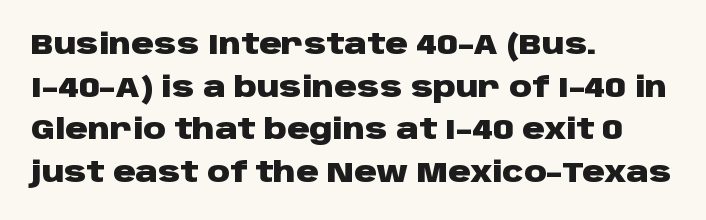
Q: Is the text bold? A: Yes.
Q: Is the text italic (slanted)? A: No, it is upright.
Q: Is the typeface a serif or a sans-serif typeface? A: Sans-serif.
Q: Is the text underlined? A: No.
Q: How is the paragraph aligned? A: Left-aligned.
Q: Is the spacing between letters normal or unusually wide? A: Normal.
Q: Is the spacing between lines tight, normal or loose? A: Normal.
Q: Width (condensed, normal, or wide)? A: Wide.
Q: Stroke contrast? A: Low.
Q: x-height? A: Large.
Q: Monospaced? A: No.
